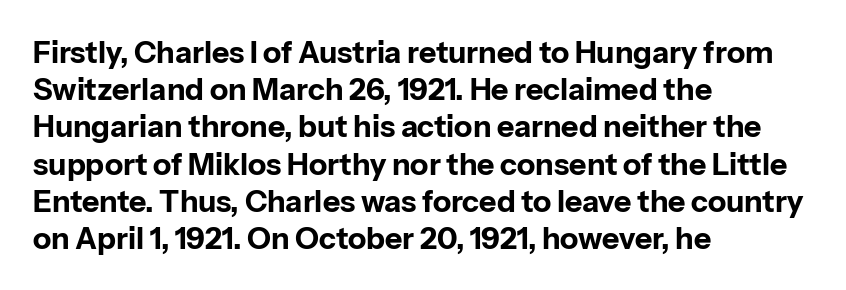
The image shows 30 px bold sans-serif type, upright; set left-aligned, line spacing 1.24x, normal letter spacing, not underlined; low stroke contrast and a medium x-height.
